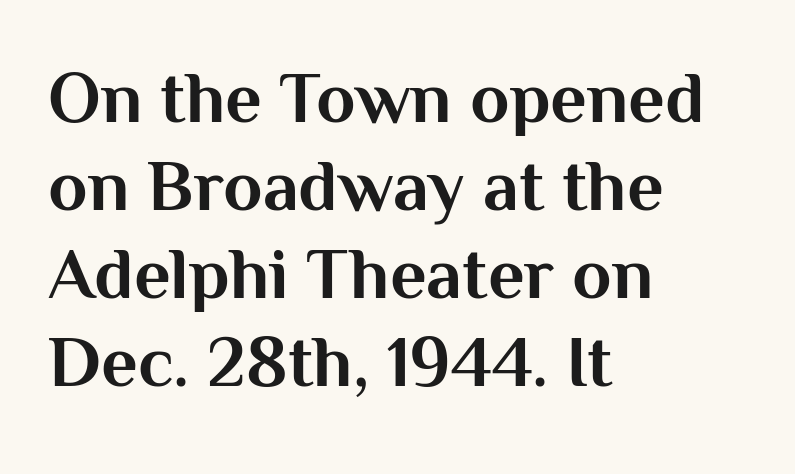
The image shows 72 px bold sans-serif type, upright; set left-aligned, line spacing 1.22x, normal letter spacing, not underlined; medium stroke contrast and a medium x-height.
